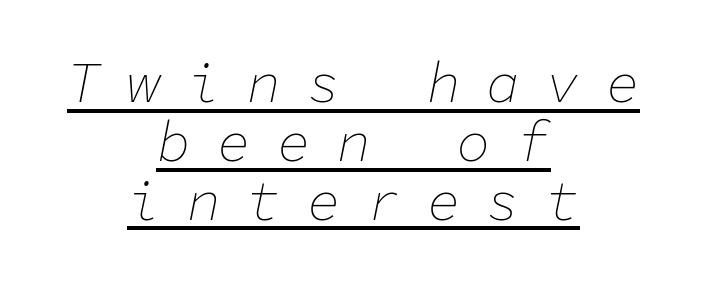
{"italic": "yes", "lean": "right", "slant_degrees": 11, "bold": "no", "weight": "thin", "width": "normal", "stroke_contrast": "low", "x_height": "medium", "monospaced": "yes", "underline": "yes", "align": "center", "line_spacing": "tight", "line_spacing_ratio": 1.05, "letter_spacing": "wide", "letter_spacing_em": 0.47, "glyph_px": 56}
